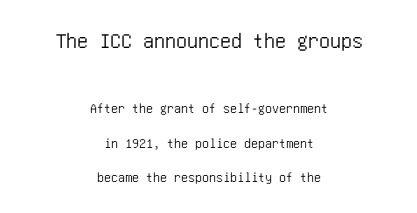
The image shows 22 px text type, upright; set centered, loose line spacing (2.47x), normal letter spacing, not underlined; the first (top) block is 1.57x larger.
